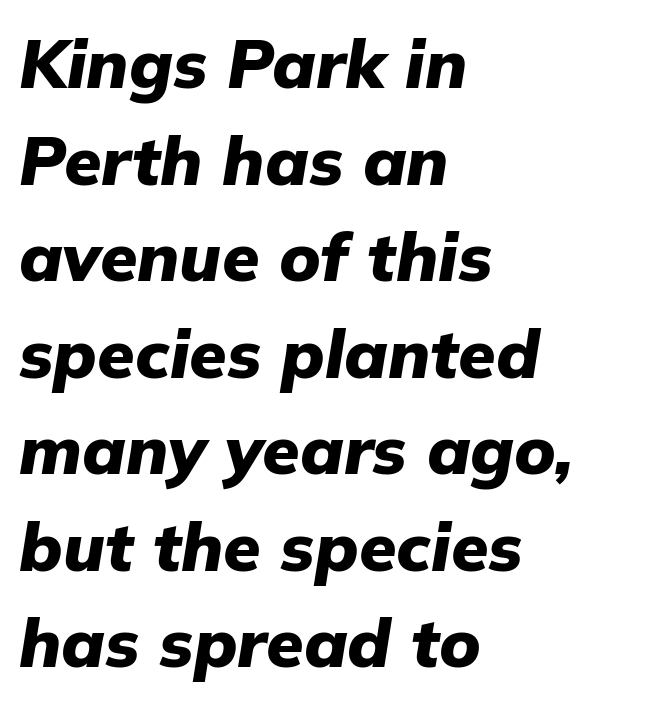
The string is rendered with underlining switched off. Strong, thick strokes mark this as bold type. Rendered with sloped, italic letterforms. A typesetter would call this leading conventional body-copy spacing.
